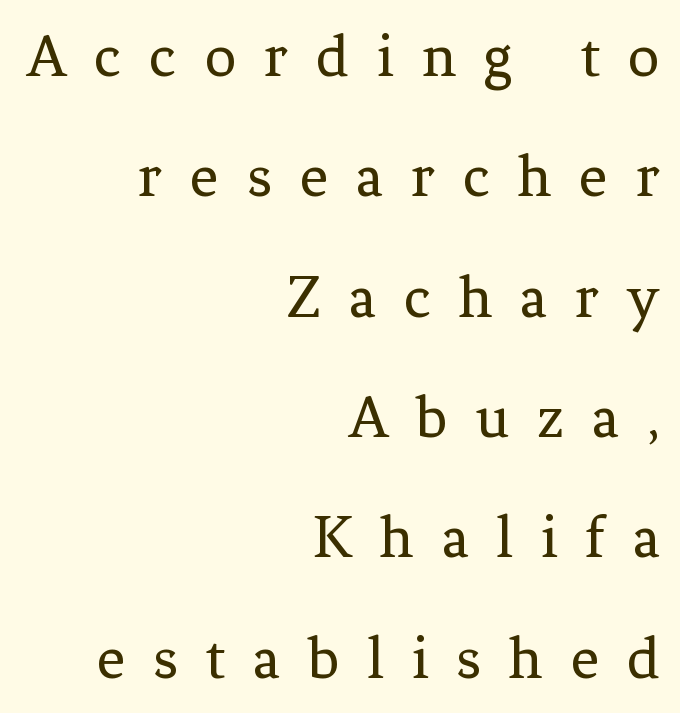
{"serif": "yes", "italic": "no", "bold": "no", "weight": "regular", "width": "normal", "stroke_contrast": "low", "x_height": "medium", "monospaced": "no", "underline": "no", "align": "right", "line_spacing": "loose", "line_spacing_ratio": 1.91, "letter_spacing": "wide", "letter_spacing_em": 0.44, "glyph_px": 63}
